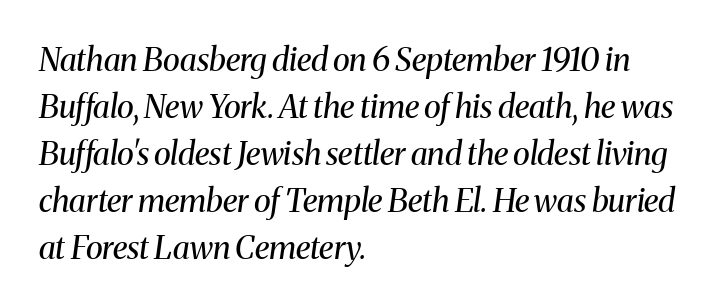
Italic: yes, the glyphs are oblique. You can tell from the footed stems that serif type was used. Compared with typical body copy, the letter spacing here is the same. The face used here is proportionally spaced, like ordinary book or web type. No word sits above an underline. The lines sit at an ordinary, default distance from one another.
